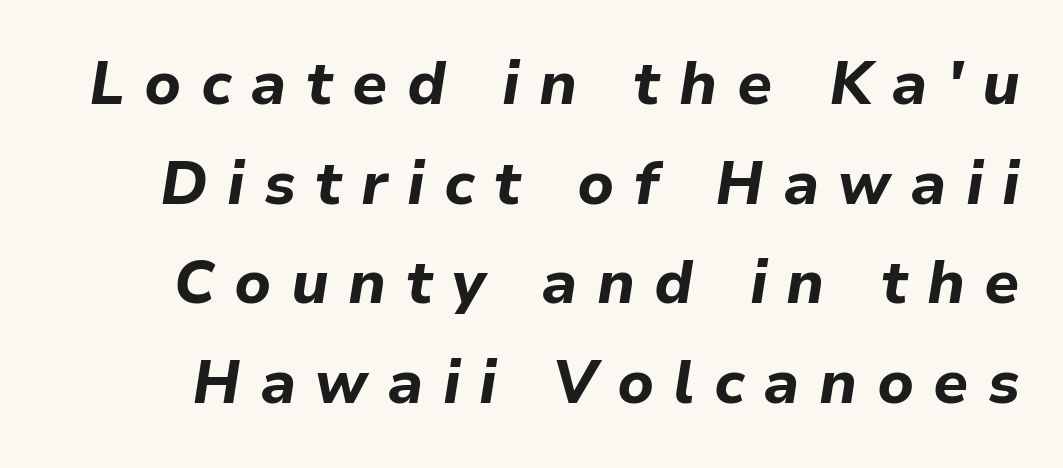
Q: Is the text bold? A: Yes.
Q: Is the text italic (slanted)? A: Yes, it leans right by about 9 degrees.
Q: Is the text underlined? A: No.
Q: Is the spacing between letters normal or unusually wide? A: Unusually wide.
Q: Is the spacing between lines tight, normal or loose? A: Normal.
Q: Width (condensed, normal, or wide)? A: Normal.
Q: Stroke contrast? A: Low.
Q: x-height? A: Medium.
Q: Monospaced? A: No.
